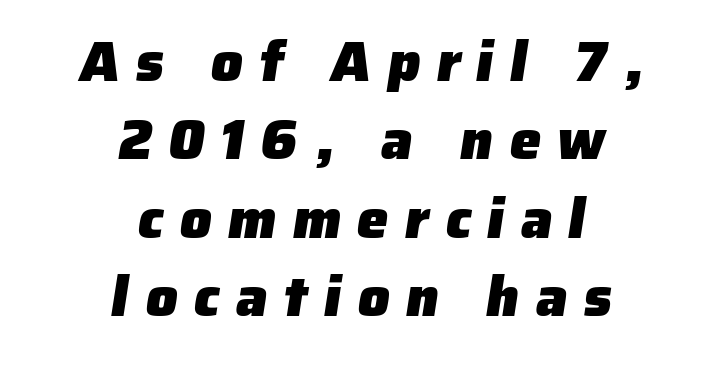
The image shows 56 px heavy sans-serif type; set centered, normal line spacing (1.4x), unusually wide letter spacing (+0.29 em), not underlined; low stroke contrast and a medium x-height.
